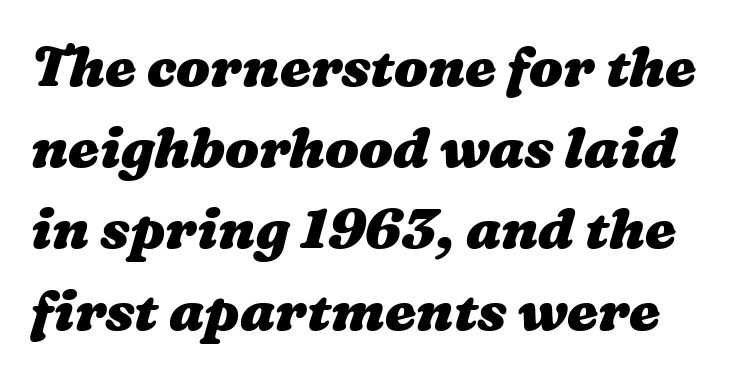
The image shows 56 px heavy, wide type; set normal line spacing (1.45x), normal letter spacing, not underlined; medium stroke contrast and a medium x-height.
